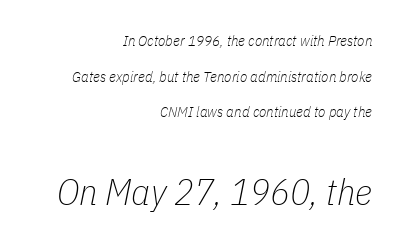
Q: Is the text bold? A: No.
Q: Is the text italic (slanted)? A: Yes, it leans right by about 11 degrees.
Q: Is the text underlined? A: No.
Q: How is the paragraph aligned? A: Right-aligned.
Q: Is the spacing between letters normal or unusually wide? A: Normal.
Q: Is the spacing between lines tight, normal or loose? A: Loose.
Q: Which block of text is set in a larger size, the first (top) or the second (bottom)? A: The second (bottom) one.
Q: Width (condensed, normal, or wide)? A: Condensed.
Q: Stroke contrast? A: Low.
Q: x-height? A: Medium.
Q: Monospaced? A: No.
